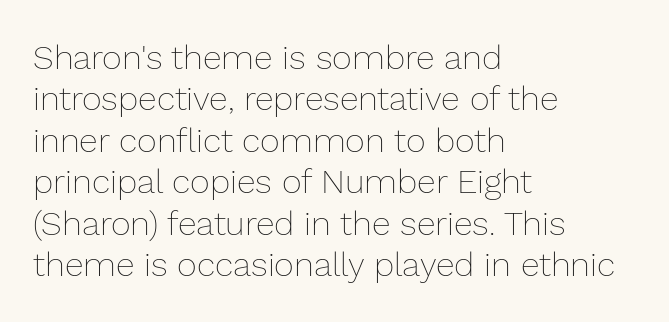
The image shows 34 px thin type, upright; set left-aligned, line spacing 1.22x, normal letter spacing, not underlined; low stroke contrast and a medium x-height.
